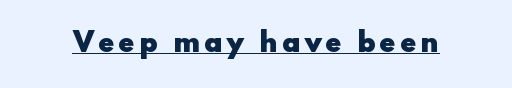
Q: Is the text bold? A: Yes.
Q: Is the text italic (slanted)? A: No, it is upright.
Q: Is the text underlined? A: Yes.
